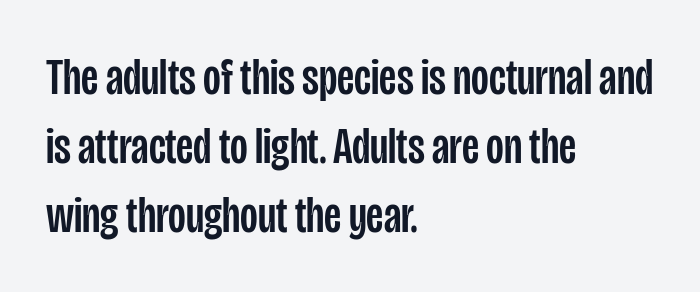
Alignment: flush left. Vertical spacing — default. Nobody drew a line under any word here. This sample has the flowing, uneven cadence of proportional lettering. Typographically, this falls in the sans-serif category.
